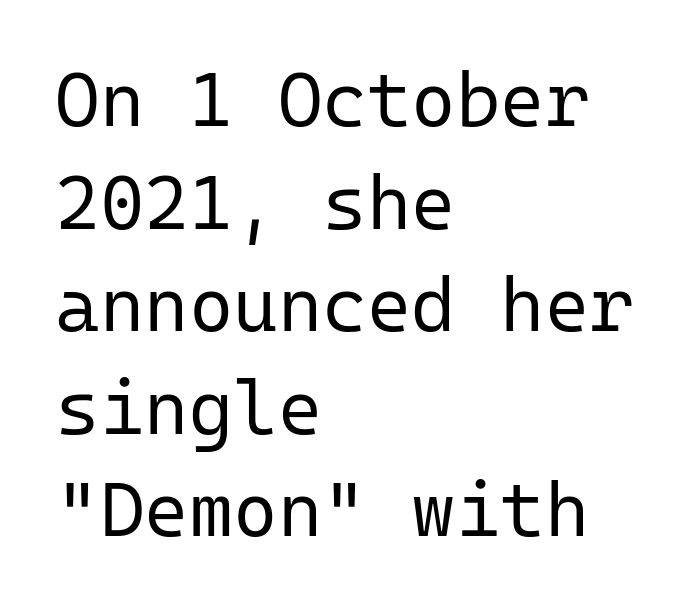
Q: Is the text bold? A: No.
Q: Is the text italic (slanted)? A: No, it is upright.
Q: Is the typeface a serif or a sans-serif typeface? A: Sans-serif.
Q: Is the text underlined? A: No.
Q: How is the paragraph aligned? A: Left-aligned.
Q: Is the spacing between letters normal or unusually wide? A: Normal.
Q: Is the spacing between lines tight, normal or loose? A: Normal.
Q: Width (condensed, normal, or wide)? A: Normal.
Q: Stroke contrast? A: Low.
Q: x-height? A: Medium.
Q: Monospaced? A: Yes.
